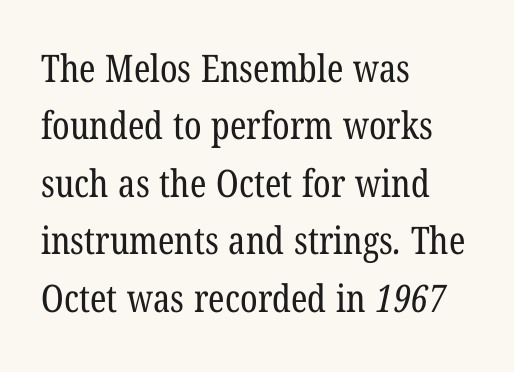
Weight: in the light-to-regular range. What stands out about the letter spacing? Nothing — it is the standard amount. Typeset ragged right — the left edge is the straight one. These lines are rendered in a variable-pitch font.
